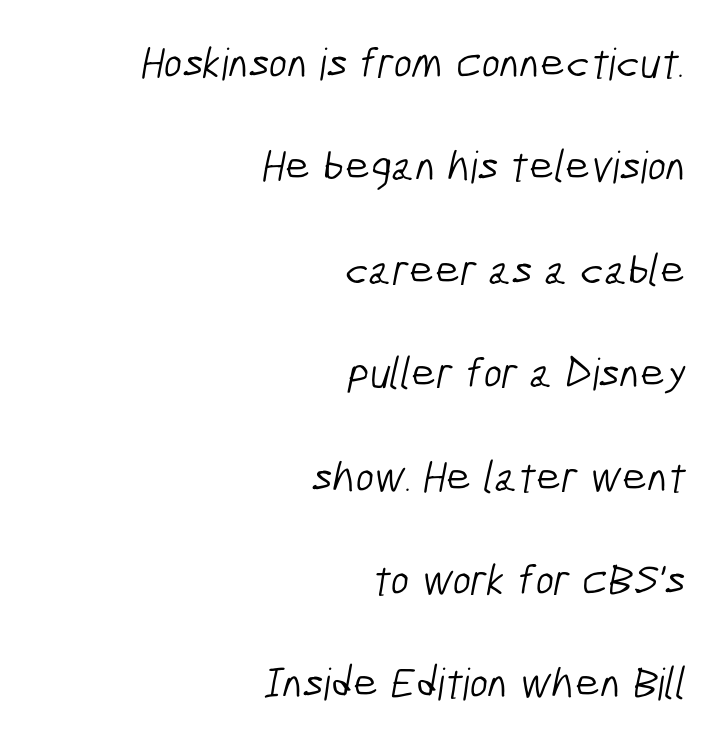
{"serif": "no", "bold": "no", "weight": "light", "width": "condensed", "stroke_contrast": "low", "x_height": "medium", "monospaced": "no", "underline": "no", "align": "right", "line_spacing": "loose", "line_spacing_ratio": 2.35, "letter_spacing": "normal", "letter_spacing_em": 0.0, "glyph_px": 44}
